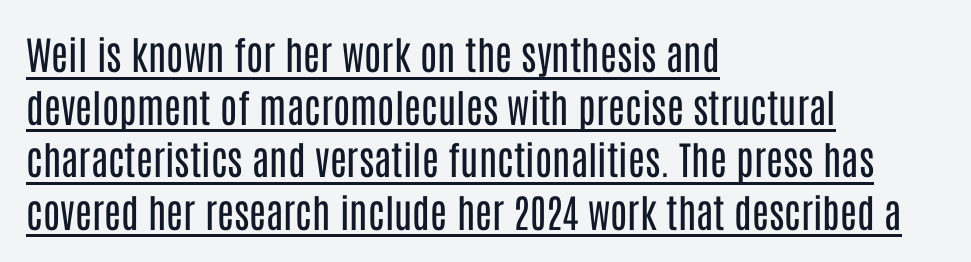
Q: Is the text bold? A: No.
Q: Is the text italic (slanted)? A: No, it is upright.
Q: Is the typeface a serif or a sans-serif typeface? A: Sans-serif.
Q: Is the text underlined? A: Yes.
Q: How is the paragraph aligned? A: Left-aligned.
Q: Is the spacing between letters normal or unusually wide? A: Normal.
Q: Is the spacing between lines tight, normal or loose? A: Normal.
Q: Width (condensed, normal, or wide)? A: Condensed.
Q: Stroke contrast? A: Low.
Q: x-height? A: Large.
Q: Monospaced? A: No.
